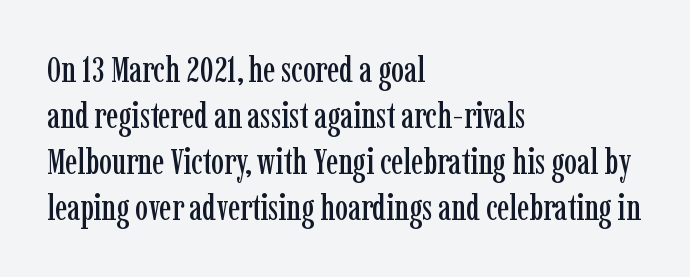
The paragraph shown leans on its left margin. Compared with typical paragraphs, the rows here are spaced about the same. The space beneath each line is pristine and unruled. Look at the bottom of the vertical strokes: they flare into serifs here. The typography opts for an upright posture over an oblique one.
